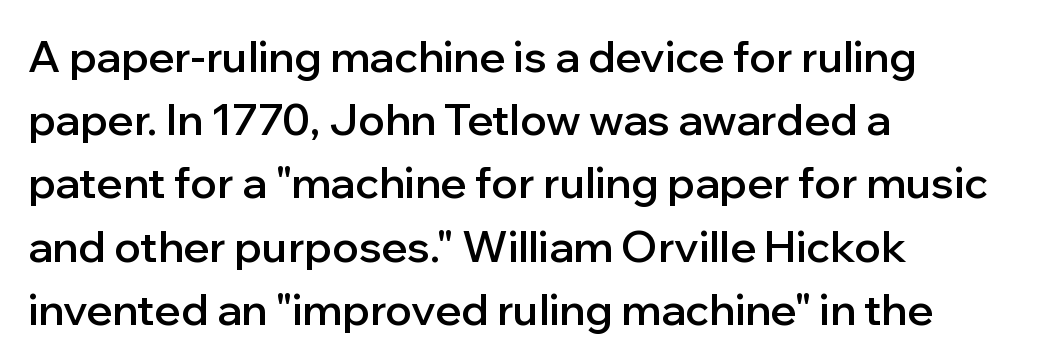
{"serif": "no", "italic": "no", "bold": "semi", "weight": "semibold", "width": "normal", "stroke_contrast": "low", "x_height": "medium", "monospaced": "no", "underline": "no", "align": "left", "line_spacing": "normal", "line_spacing_ratio": 1.47, "letter_spacing": "normal", "letter_spacing_em": 0.0, "glyph_px": 43}
